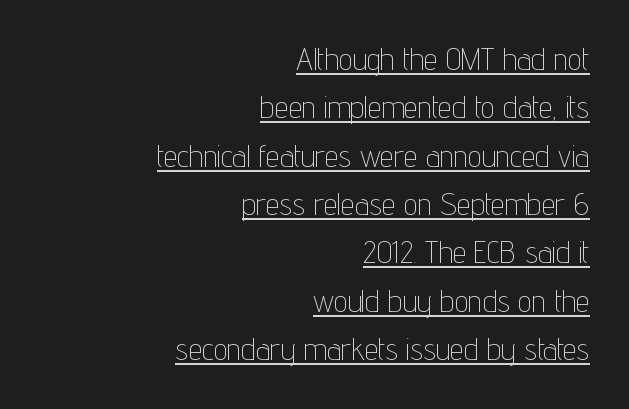
A roman cut, with each character standing at attention. A sans-serif font was chosen for this passage. Tracking here is standard; glyphs follow each other at the usual distance. Each new line begins a customary step beneath the previous one.
